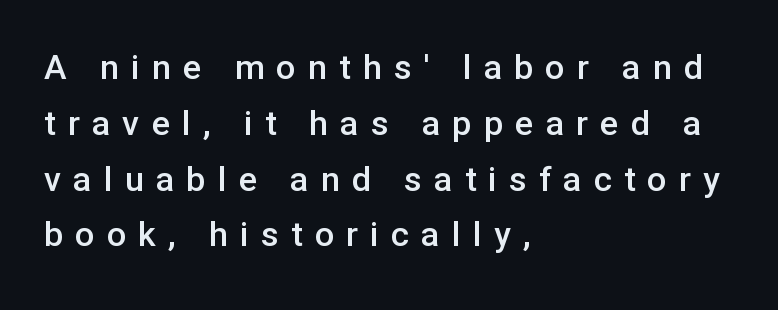
Q: Is the text bold? A: Semi-bold.
Q: Is the text italic (slanted)? A: No, it is upright.
Q: Is the typeface a serif or a sans-serif typeface? A: Sans-serif.
Q: Is the text underlined? A: No.
Q: How is the paragraph aligned? A: Left-aligned.
Q: Is the spacing between letters normal or unusually wide? A: Unusually wide.
Q: Is the spacing between lines tight, normal or loose? A: Normal.
Q: Width (condensed, normal, or wide)? A: Normal.
Q: Stroke contrast? A: Low.
Q: x-height? A: Medium.
Q: Monospaced? A: No.
